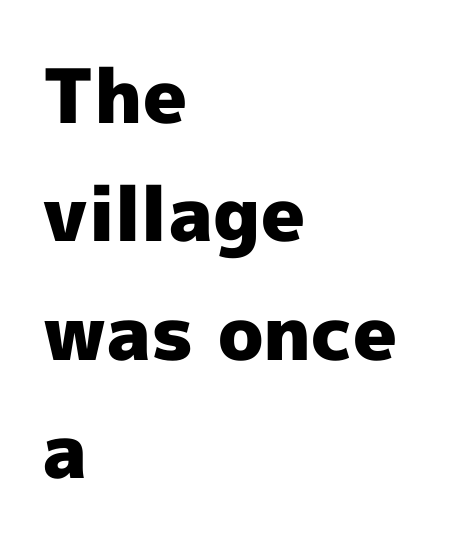
Italic: no, the glyphs are upright roman. To sum up the face: it is a sans, with no serifs. Layout note: lines flush left. Leading: standard. A bare baseline throughout the passage. Default kerning and tracking; the words read as compact shapes.
